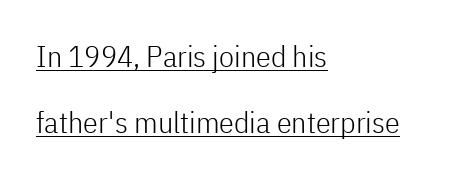
The image shows 30 px light, condensed sans-serif type, upright; set left-aligned, loose line spacing (2.19x), normal letter spacing, underlined; low stroke contrast and a medium x-height.
